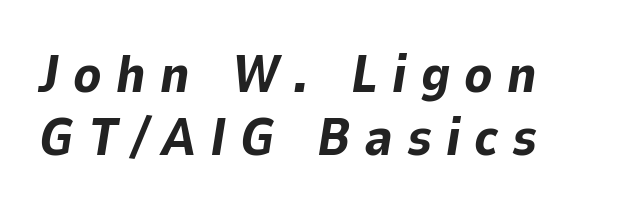
Q: Is the text bold? A: Yes.
Q: Is the text italic (slanted)? A: Yes, it leans right by about 9 degrees.
Q: Is the text underlined? A: No.
Q: How is the paragraph aligned? A: Left-aligned.
Q: Is the spacing between letters normal or unusually wide? A: Unusually wide.
Q: Width (condensed, normal, or wide)? A: Normal.
Q: Stroke contrast? A: Low.
Q: x-height? A: Medium.
Q: Monospaced? A: No.
